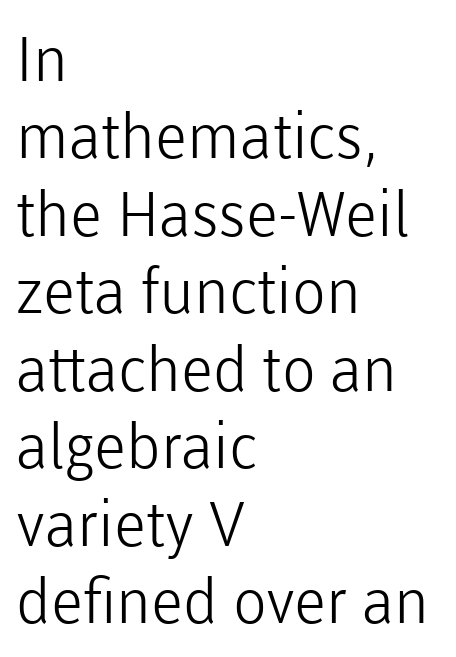
The image shows 62 px light sans-serif type, upright; set left-aligned, normal line spacing (1.25x), normal letter spacing, not underlined; low stroke contrast and a medium x-height.
